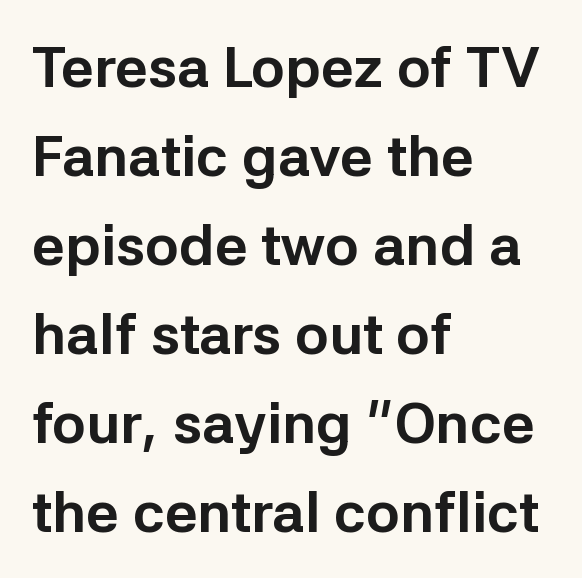
The image shows 57 px bold sans-serif type, upright; set left-aligned, normal line spacing (1.56x), normal letter spacing, not underlined; low stroke contrast and a medium x-height.
